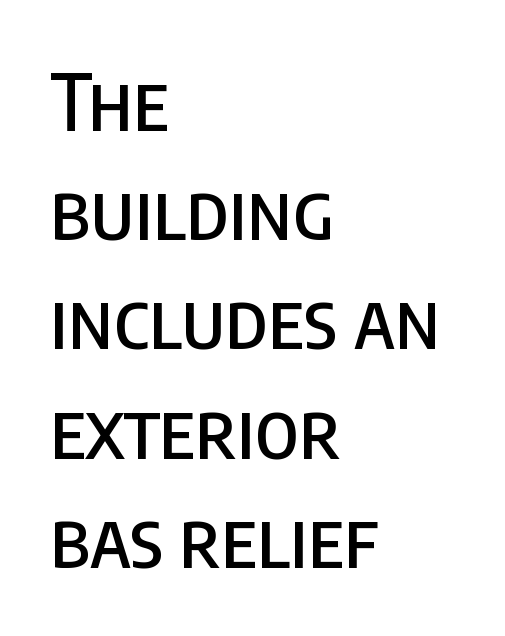
The image shows 78 px condensed sans-serif type, upright; set left-aligned, normal line spacing (1.4x), normal letter spacing, not underlined; low stroke contrast and a large x-height.
